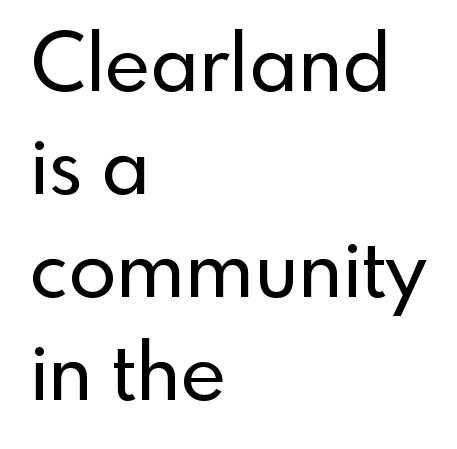
Character widths vary here, with narrow letters taking less room than wide ones. Left-aligned paragraph, ragged on the right. The letters stand straight up with perfectly vertical stems. This rendering features lettering with no underline.
